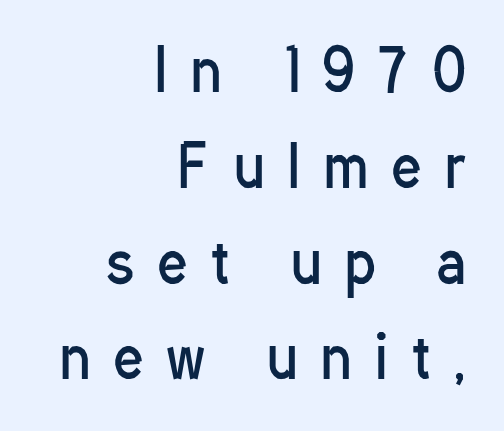
{"serif": "no", "italic": "no", "bold": "no", "weight": "regular", "width": "condensed", "stroke_contrast": "low", "x_height": "medium", "monospaced": "no", "underline": "no", "align": "right", "line_spacing": "normal", "line_spacing_ratio": 1.68, "letter_spacing": "wide", "letter_spacing_em": 0.42, "glyph_px": 57}
